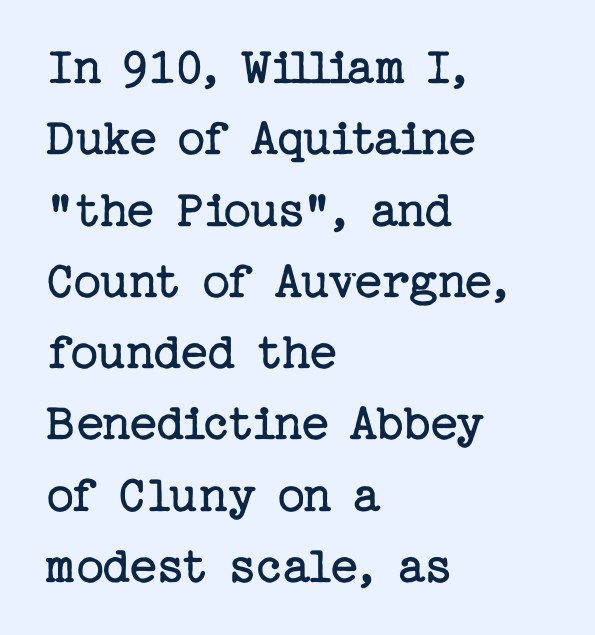
If you drew a line through each stem, it would be perfectly vertical. Summary of vertical rhythm: regular, with standard interline spacing. A serif font was chosen for this passage. The setting favours the left margin, as ordinary paragraphs usually do.
